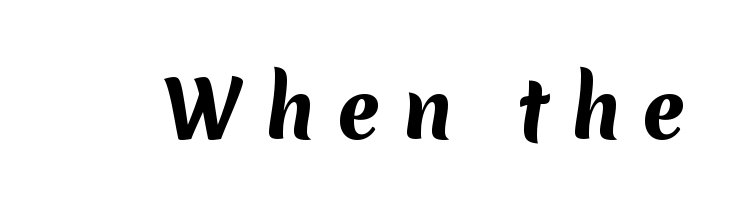
The image shows 78 px bold sans-serif type; set unusually wide letter spacing (+0.27 em), not underlined; medium stroke contrast and a medium x-height.
